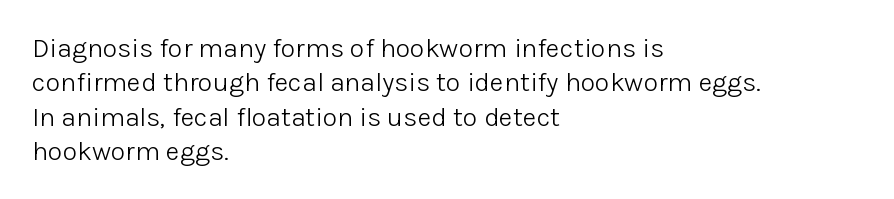
The image shows 27 px text type, upright; set left-aligned, normal line spacing (1.27x), normal letter spacing, not underlined.
